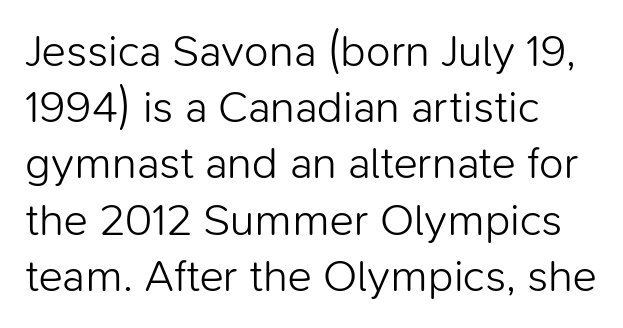
{"serif": "no", "italic": "no", "bold": "no", "weight": "light", "width": "normal", "stroke_contrast": "low", "x_height": "medium", "monospaced": "no", "underline": "no", "align": "left", "line_spacing": "normal", "line_spacing_ratio": 1.25, "letter_spacing": "normal", "letter_spacing_em": 0.0, "glyph_px": 45}
